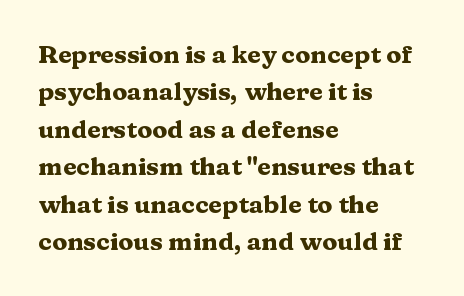
Q: Is the text bold? A: Yes.
Q: Is the text italic (slanted)? A: No, it is upright.
Q: Is the text underlined? A: No.
Q: How is the paragraph aligned? A: Left-aligned.
Q: Is the spacing between letters normal or unusually wide? A: Normal.
Q: Is the spacing between lines tight, normal or loose? A: Normal.
